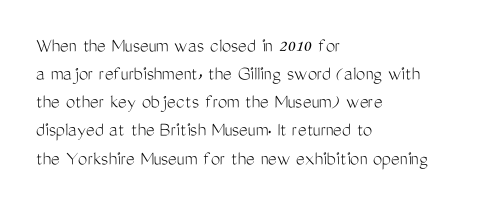
{"italic": "no", "bold": "no", "underline": "no", "align": "left", "line_spacing": "normal", "line_spacing_ratio": 1.34, "letter_spacing": "normal", "letter_spacing_em": 0.0, "glyph_px": 21}
